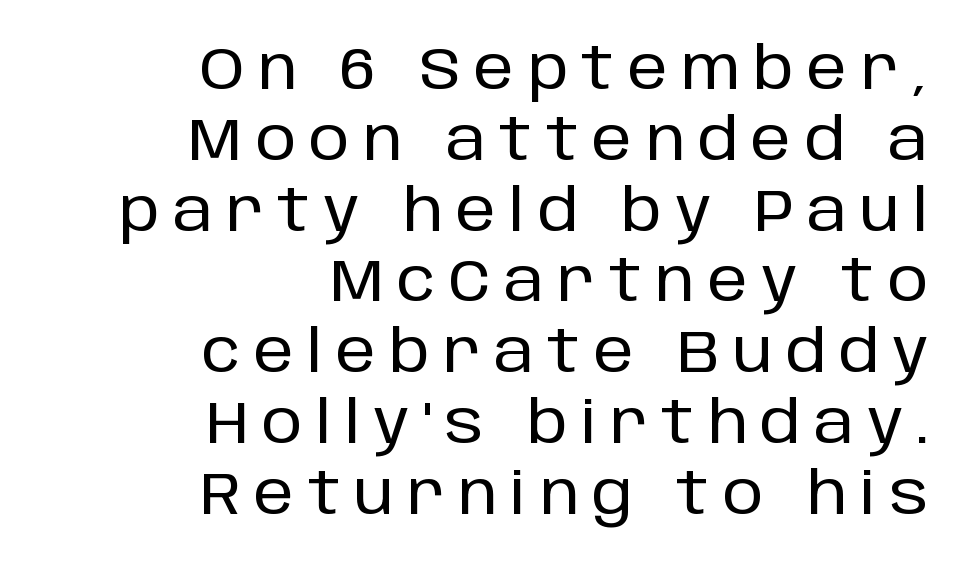
The image shows 58 px sans-serif type, upright; set right-aligned, line spacing 1.22x, unusually wide letter spacing (+0.23 em), not underlined; low stroke contrast and a large x-height.
